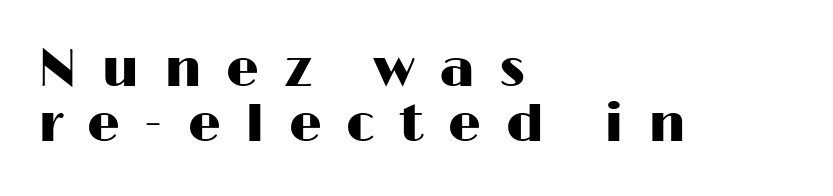
The image shows 52 px wide sans-serif type, upright; set left-aligned, tight line spacing (1.06x), unusually wide letter spacing (+0.47 em), not underlined; high stroke contrast and a medium x-height.
